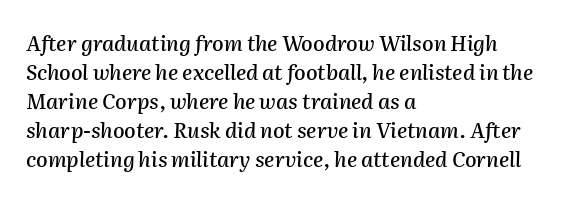
No word sits above an underline. Observe the lean: these are italic letterforms. A classic flush-left, rag-right setting is used for this passage. The leading is moderate, giving the passage an even texture. The passage shown has conventional tracking throughout.
